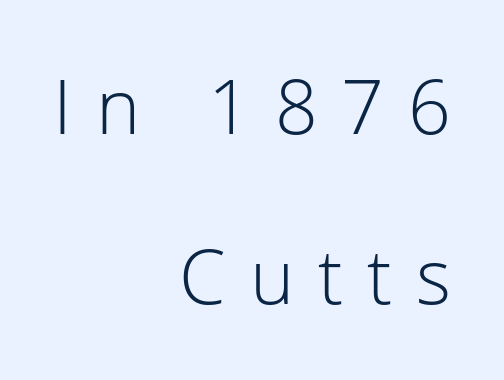
The image shows 75 px light sans-serif type, upright; set right-aligned, loose line spacing (2.27x), unusually wide letter spacing (+0.32 em), not underlined; low stroke contrast and a medium x-height.
